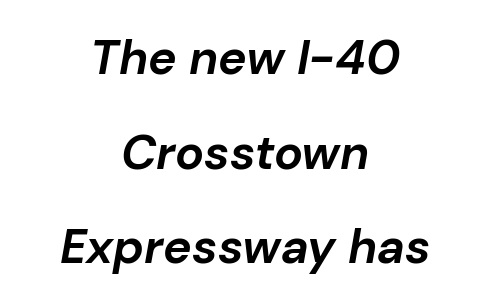
Q: Is the text bold? A: Yes.
Q: Is the text italic (slanted)? A: Yes, it leans right by about 10 degrees.
Q: Is the text underlined? A: No.
Q: How is the paragraph aligned? A: Centered.
Q: Is the spacing between letters normal or unusually wide? A: Normal.
Q: Is the spacing between lines tight, normal or loose? A: Loose.
Q: Width (condensed, normal, or wide)? A: Normal.
Q: Stroke contrast? A: Low.
Q: x-height? A: Medium.
Q: Monospaced? A: No.
